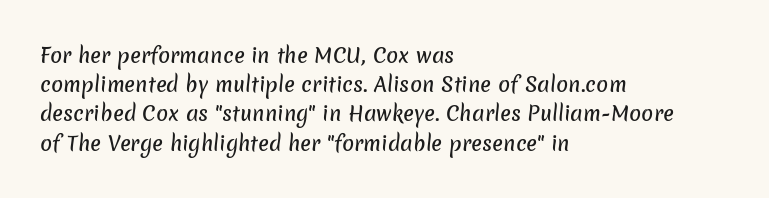
The image shows 20 px text type; set left-aligned, normal line spacing (1.46x), normal letter spacing, not underlined.
